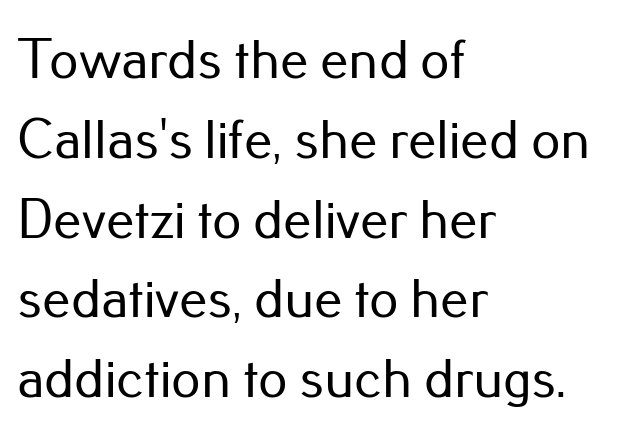
The image shows 57 px sans-serif type, upright; set left-aligned, normal line spacing (1.4x), normal letter spacing, not underlined; low stroke contrast and a small x-height.
